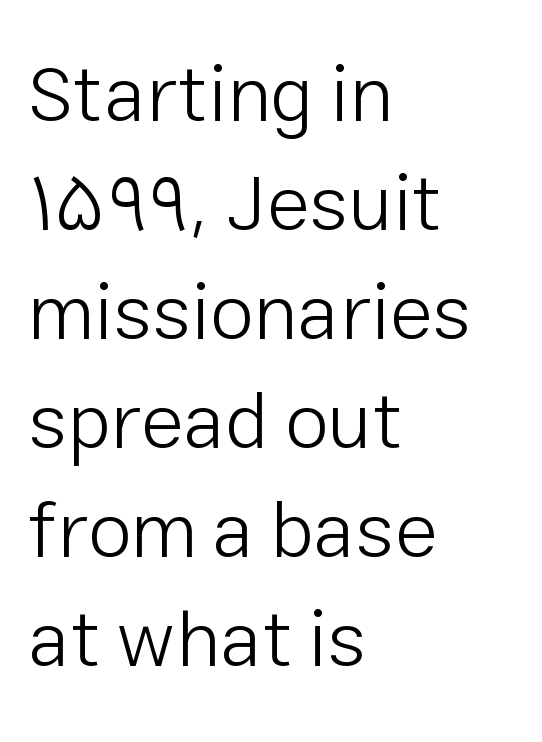
The image shows 79 px light sans-serif type, upright; set left-aligned, normal line spacing (1.38x), normal letter spacing, not underlined; low stroke contrast and a medium x-height.
